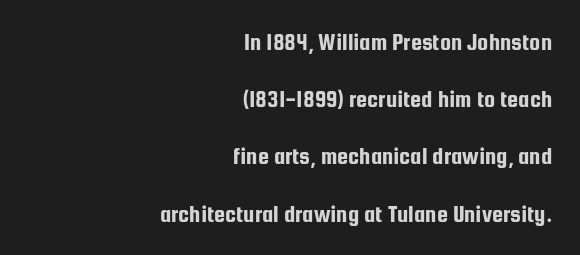
Q: Is the text italic (slanted)? A: No, it is upright.
Q: Is the text underlined? A: No.
Q: How is the paragraph aligned? A: Right-aligned.
Q: Is the spacing between letters normal or unusually wide? A: Normal.
Q: Is the spacing between lines tight, normal or loose? A: Loose.
